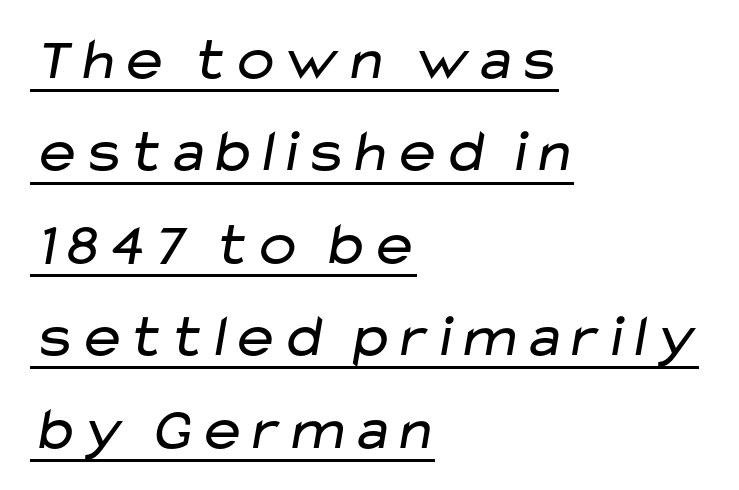
Q: Is the text bold? A: No.
Q: Is the typeface a serif or a sans-serif typeface? A: Sans-serif.
Q: Is the text underlined? A: Yes.
Q: How is the paragraph aligned? A: Left-aligned.
Q: Is the spacing between letters normal or unusually wide? A: Normal.
Q: Is the spacing between lines tight, normal or loose? A: Normal.
Q: Width (condensed, normal, or wide)? A: Wide.
Q: Stroke contrast? A: Low.
Q: x-height? A: Medium.
Q: Monospaced? A: No.
